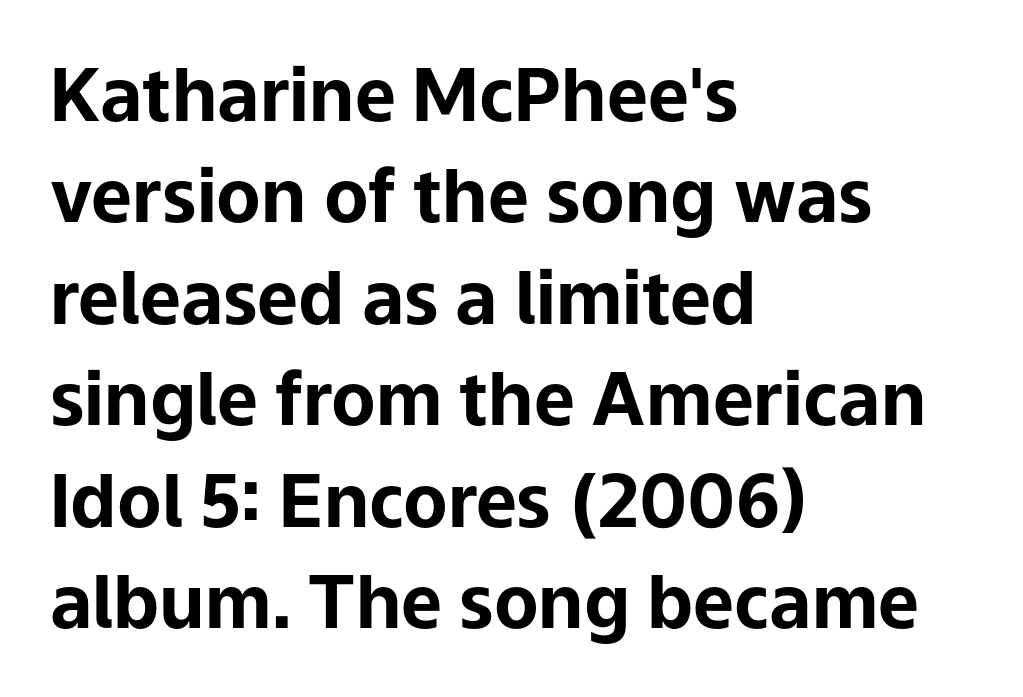
These lines are set flush left with a ragged right edge. Characters remain perfectly vertical along every line. Compared with typical paragraphs, the rows here are spaced about the same. I'd describe the lettering as bold — thick and assertive. Tracking here is standard; glyphs follow each other at the usual distance. The gap between lines stays unmarked.
